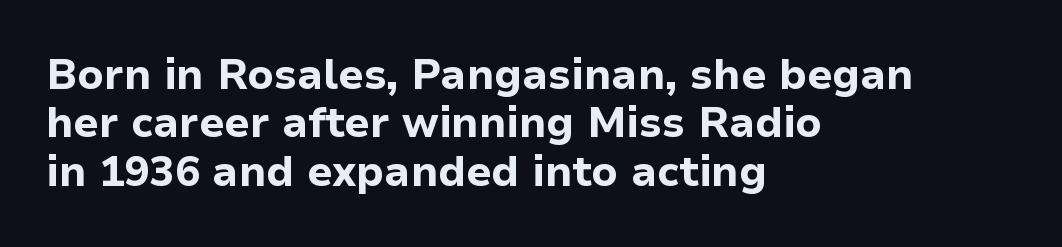
Q: Is the text bold? A: Yes.
Q: Is the text italic (slanted)? A: No, it is upright.
Q: Is the typeface a serif or a sans-serif typeface? A: Sans-serif.
Q: Is the text underlined? A: No.
Q: How is the paragraph aligned? A: Left-aligned.
Q: Is the spacing between letters normal or unusually wide? A: Normal.
Q: Is the spacing between lines tight, normal or loose? A: Tight.
Q: Width (condensed, normal, or wide)? A: Normal.
Q: Stroke contrast? A: Low.
Q: x-height? A: Medium.
Q: Monospaced? A: No.
